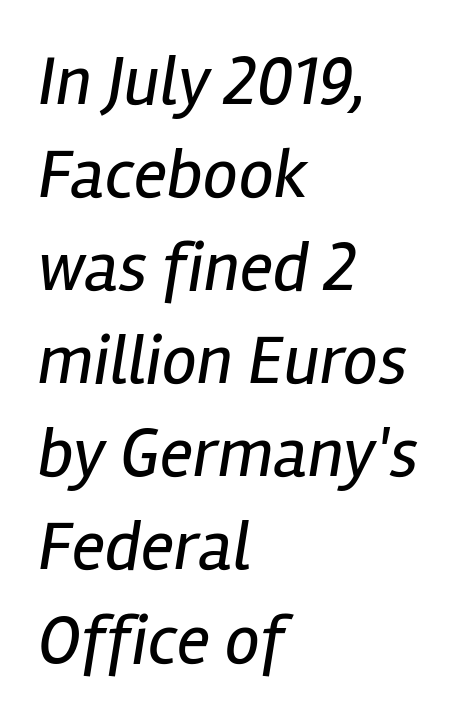
{"italic": "yes", "lean": "right", "slant_degrees": 12, "bold": "no", "weight": "regular", "width": "condensed", "stroke_contrast": "low", "x_height": "medium", "monospaced": "no", "underline": "no", "align": "left", "line_spacing": "normal", "line_spacing_ratio": 1.33, "letter_spacing": "normal", "letter_spacing_em": 0.0, "glyph_px": 70}
